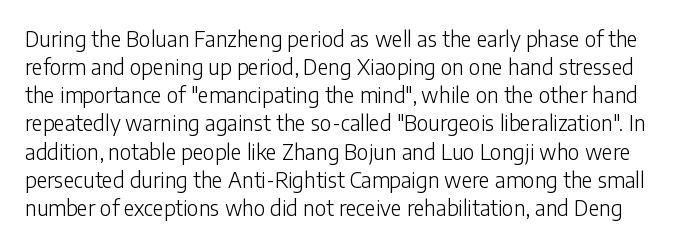
Q: Is the text bold? A: No.
Q: Is the text italic (slanted)? A: No, it is upright.
Q: Is the text underlined? A: No.
Q: Is the spacing between letters normal or unusually wide? A: Normal.
Q: Is the spacing between lines tight, normal or loose? A: Normal.
